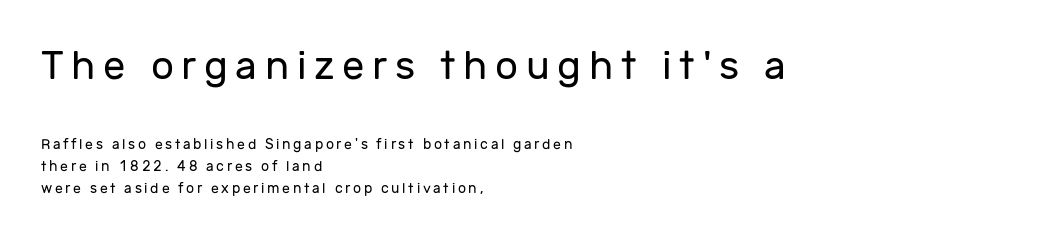
Q: Is the text bold? A: No.
Q: Is the text italic (slanted)? A: No, it is upright.
Q: Is the typeface a serif or a sans-serif typeface? A: Sans-serif.
Q: Is the text underlined? A: No.
Q: How is the paragraph aligned? A: Left-aligned.
Q: Is the spacing between lines tight, normal or loose? A: Normal.
Q: Which block of text is set in a larger size, the first (top) or the second (bottom)? A: The first (top) one.
Q: Width (condensed, normal, or wide)? A: Normal.
Q: Stroke contrast? A: Low.
Q: x-height? A: Medium.
Q: Monospaced? A: No.
